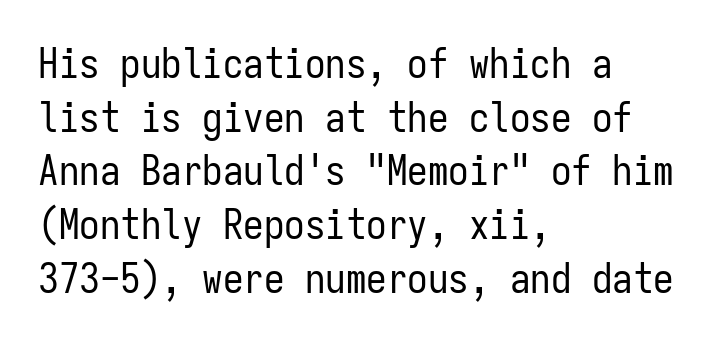
Q: Is the text bold? A: No.
Q: Is the text italic (slanted)? A: No, it is upright.
Q: Is the typeface a serif or a sans-serif typeface? A: Sans-serif.
Q: Is the text underlined? A: No.
Q: How is the paragraph aligned? A: Left-aligned.
Q: Is the spacing between letters normal or unusually wide? A: Normal.
Q: Is the spacing between lines tight, normal or loose? A: Normal.
Q: Width (condensed, normal, or wide)? A: Condensed.
Q: Stroke contrast? A: Low.
Q: x-height? A: Medium.
Q: Monospaced? A: Yes.
